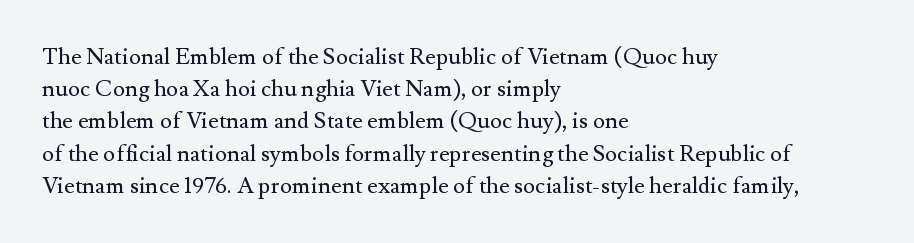
Q: Is the text bold? A: No.
Q: Is the text italic (slanted)? A: No, it is upright.
Q: Is the text underlined? A: No.
Q: How is the paragraph aligned? A: Left-aligned.
Q: Is the spacing between letters normal or unusually wide? A: Normal.
Q: Is the spacing between lines tight, normal or loose? A: Normal.
